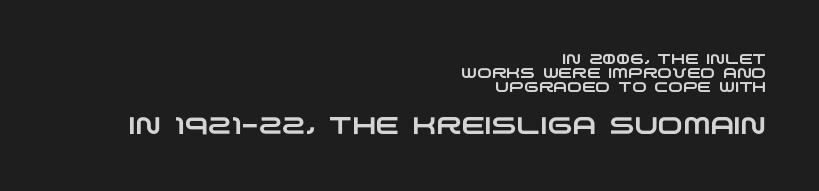
Q: Is the text underlined? A: No.
Q: How is the paragraph aligned? A: Right-aligned.
Q: Is the spacing between letters normal or unusually wide? A: Normal.
Q: Is the spacing between lines tight, normal or loose? A: Tight.
Q: Which block of text is set in a larger size, the first (top) or the second (bottom)? A: The second (bottom) one.
